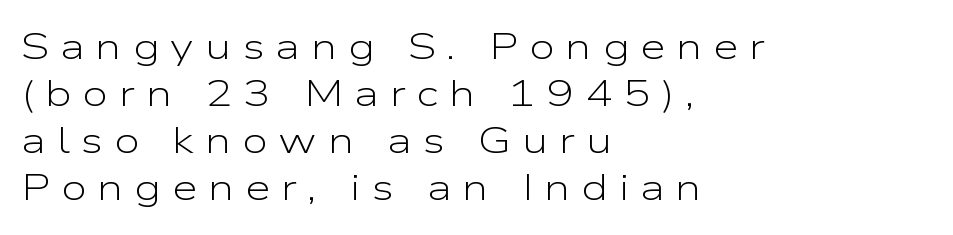
{"serif": "no", "italic": "no", "bold": "no", "weight": "light", "width": "wide", "stroke_contrast": "low", "x_height": "medium", "monospaced": "no", "underline": "no", "align": "left", "line_spacing": "normal", "line_spacing_ratio": 1.27, "letter_spacing": "wide", "letter_spacing_em": 0.29, "glyph_px": 37}
